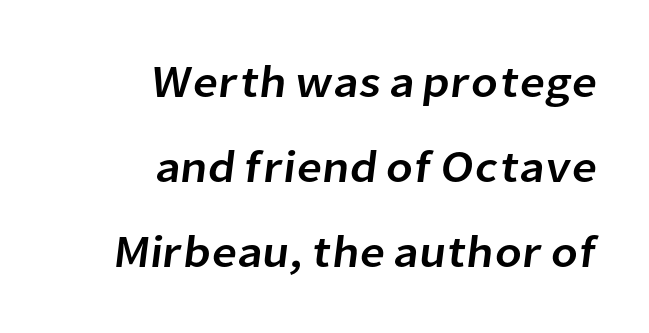
Serifs: no, the terminals of the letterforms are clean. No extra tracking has been applied to these lines. The gap between lines stays unmarked. A flush-right, rag-left setting is used for this passage.
